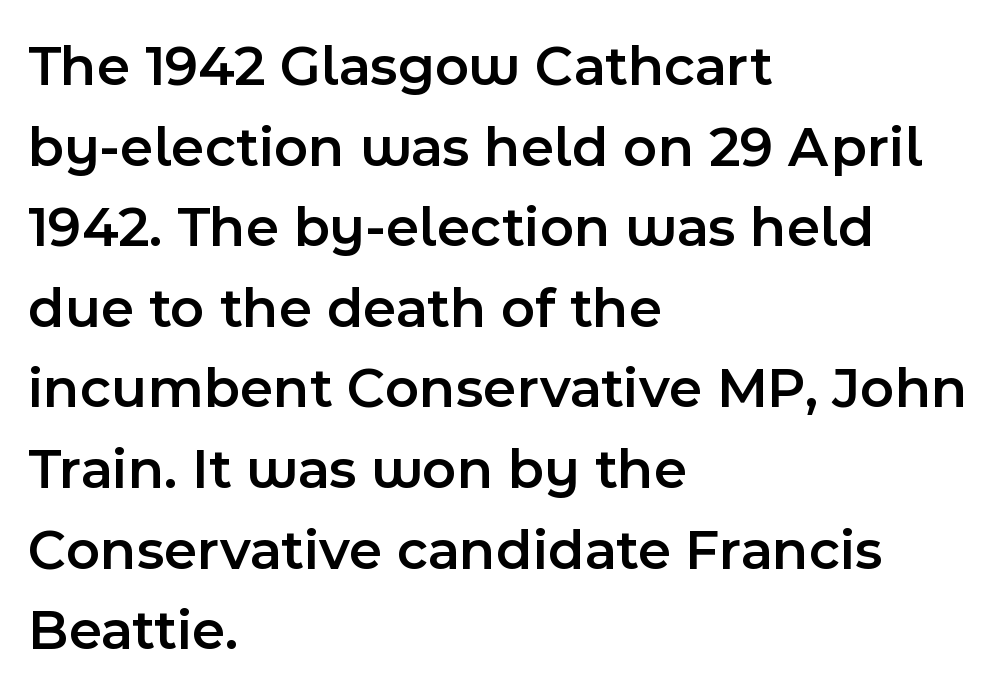
The image shows 58 px semibold sans-serif type, upright; set left-aligned, normal line spacing (1.39x), normal letter spacing, not underlined; a medium x-height.
